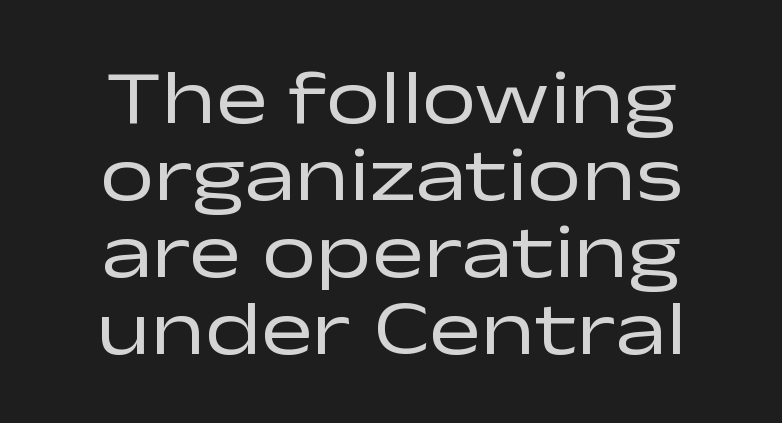
{"serif": "no", "italic": "no", "bold": "no", "weight": "regular", "width": "wide", "stroke_contrast": "low", "x_height": "medium", "monospaced": "no", "underline": "no", "line_spacing": "tight", "line_spacing_ratio": 1.0, "letter_spacing": "normal", "letter_spacing_em": 0.0, "glyph_px": 77}
